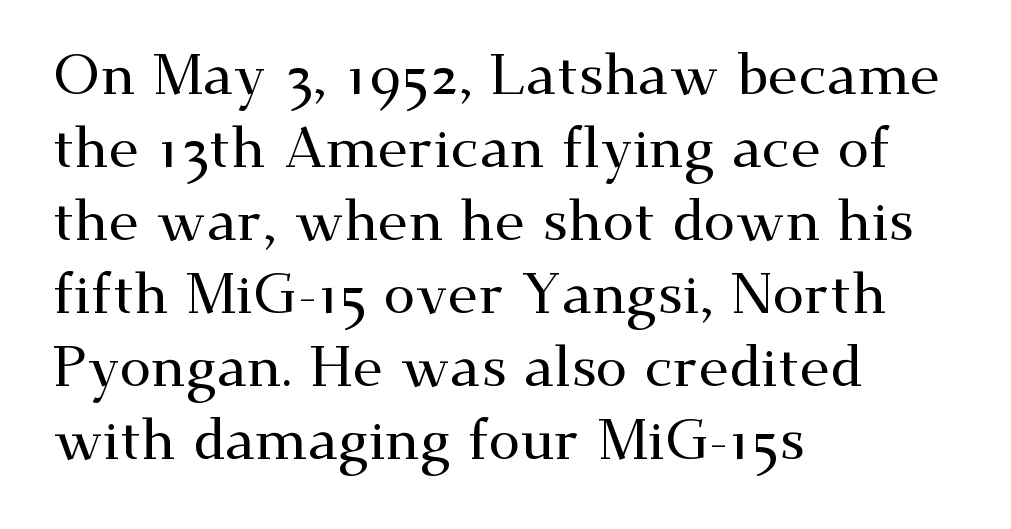
The image shows 57 px wide serif type, upright; set left-aligned, normal line spacing (1.28x), normal letter spacing, not underlined; medium stroke contrast and a small x-height.
